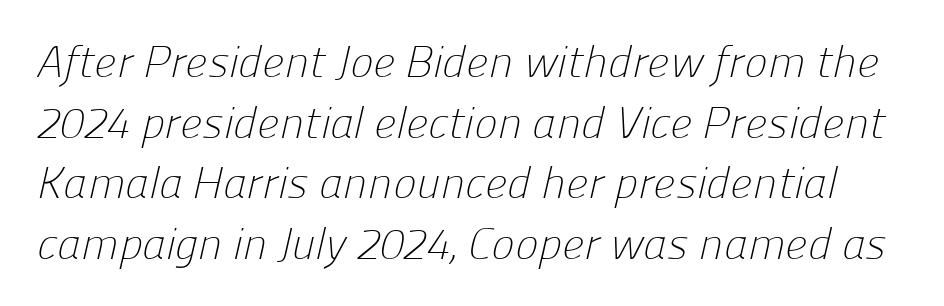
The image shows 44 px light sans-serif type; set normal line spacing (1.38x), normal letter spacing, not underlined; low stroke contrast and a medium x-height.
